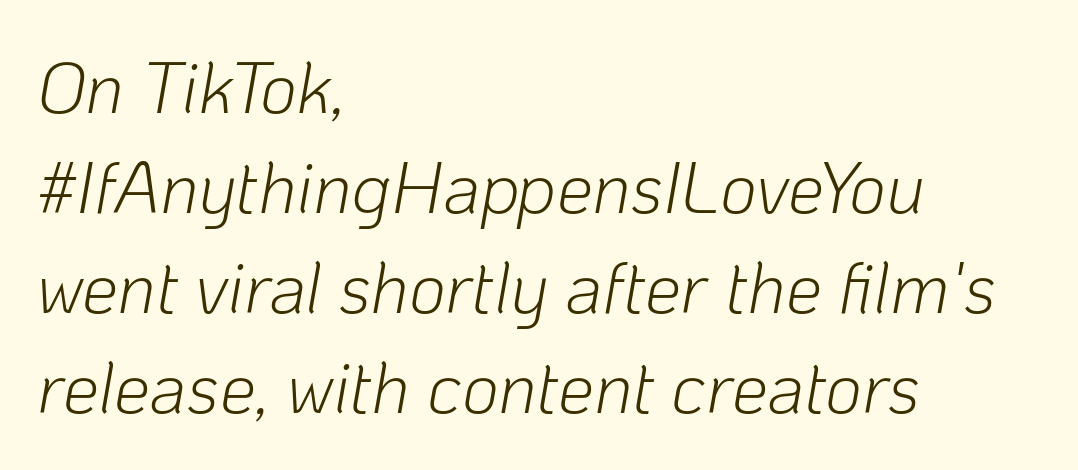
Compared with ordinary roman type, these characters are visibly tilted. The passage shown is typed in a proportional face where columns would drift. Compared with a typical body face, this is equally light or lighter still. The space beneath each line is pristine and unruled. Typeset ragged right — the left edge is the straight one.
